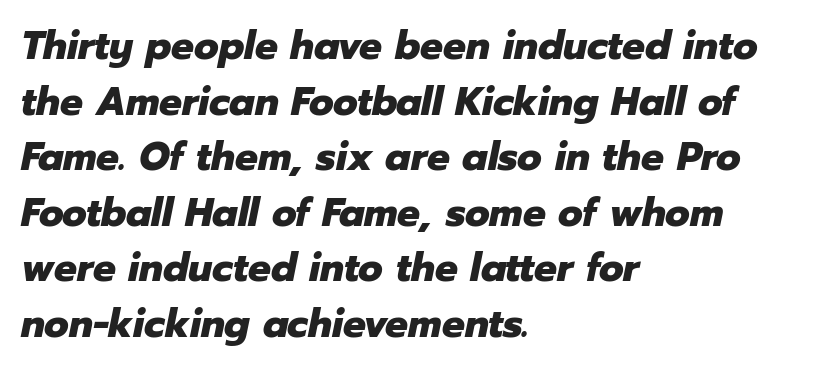
Typeset ragged right — the left edge is the straight one. There is no visible air inserted between adjacent glyphs. The rendering uses a bold face; every stroke is thick and dark. Quick note: interline space is typical.
